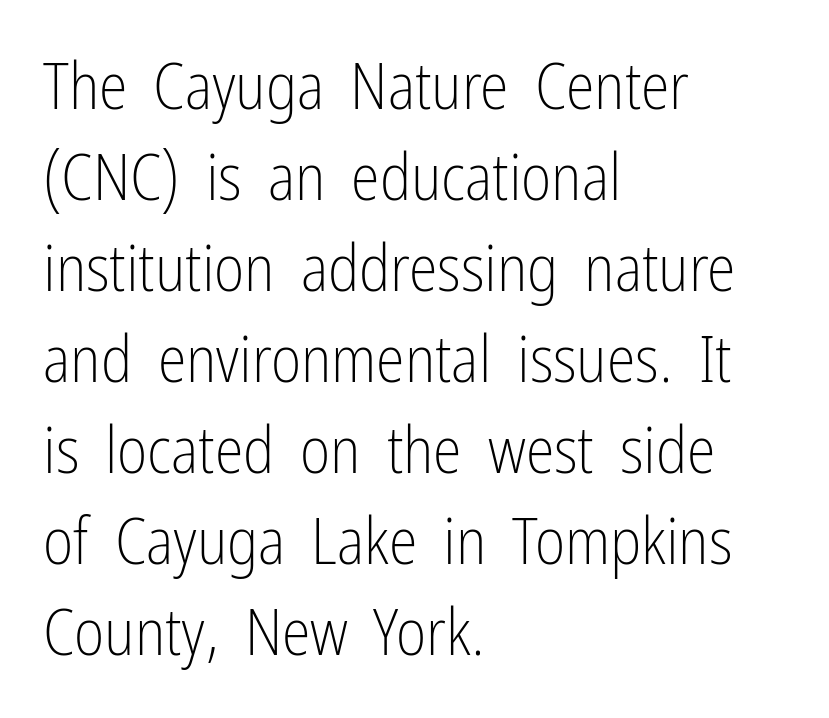
{"serif": "no", "italic": "no", "bold": "no", "weight": "light", "width": "condensed", "stroke_contrast": "low", "x_height": "medium", "monospaced": "no", "underline": "no", "align": "left", "line_spacing": "normal", "line_spacing_ratio": 1.4, "letter_spacing": "normal", "letter_spacing_em": 0.0, "glyph_px": 65}
